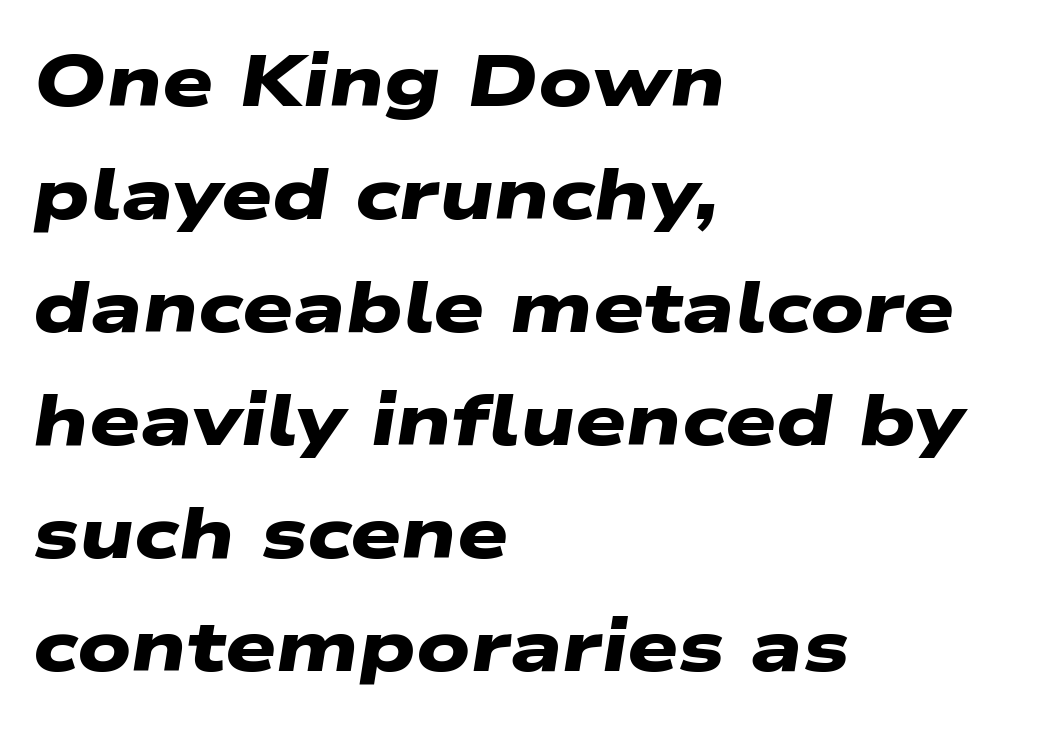
The image shows 72 px heavy, wide sans-serif type; set left-aligned, normal line spacing (1.57x), normal letter spacing, not underlined; low stroke contrast and a medium x-height.
